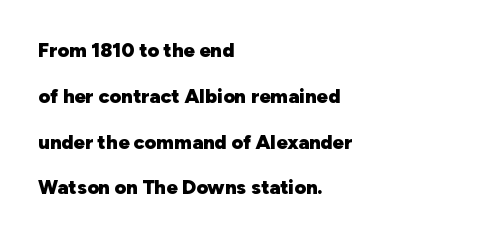
{"italic": "no", "bold": "yes", "underline": "no", "align": "left", "line_spacing": "loose", "line_spacing_ratio": 2.29, "letter_spacing": "normal", "letter_spacing_em": 0.0, "glyph_px": 20}
